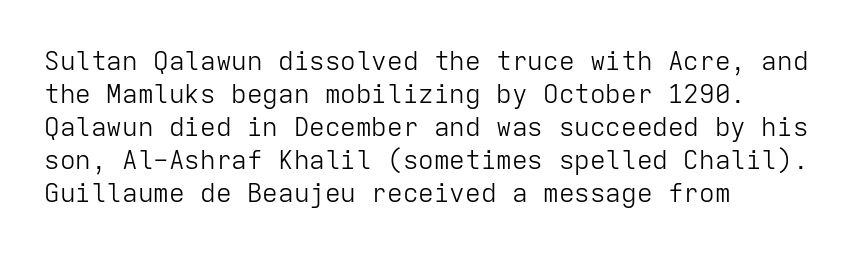
The image shows 26 px text type, upright; set left-aligned, normal line spacing (1.27x), normal letter spacing, not underlined.
